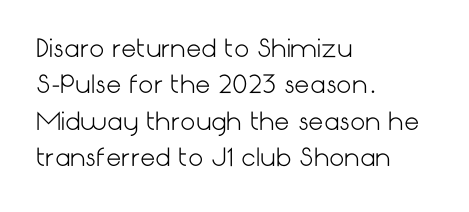
The image shows 24 px text type, upright; set left-aligned, normal line spacing (1.52x), normal letter spacing, not underlined.
